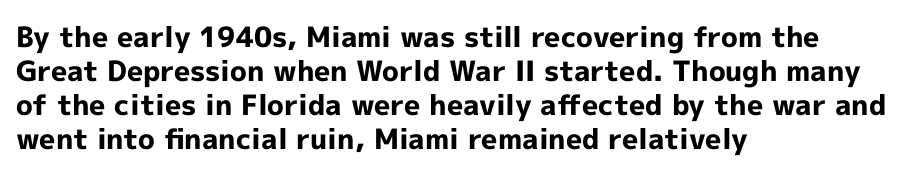
Beneath every word, the page is bare. The strokes are fattened all the way to bold. The font's upright variant was chosen for this text. The rendering uses natural spacing where letterforms have individual widths. All the whitespace from short lines collects on the right. Students, note that the glyphs here touch the page at normal intervals.
